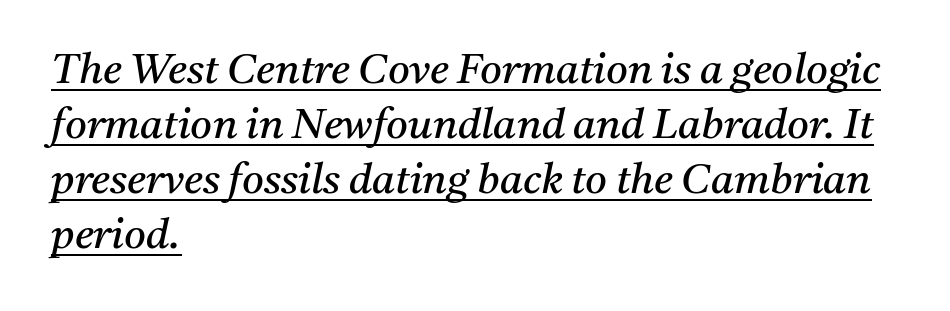
{"serif": "yes", "italic": "yes", "lean": "right", "slant_degrees": 11, "bold": "no", "weight": "regular", "width": "normal", "stroke_contrast": "medium", "x_height": "medium", "monospaced": "no", "underline": "yes", "align": "left", "line_spacing": "normal", "line_spacing_ratio": 1.31, "letter_spacing": "normal", "letter_spacing_em": 0.0, "glyph_px": 42}
